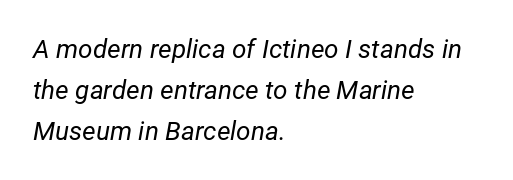
The image shows 26 px text type, italic (leaning right); set left-aligned, normal line spacing (1.57x), normal letter spacing, not underlined.
